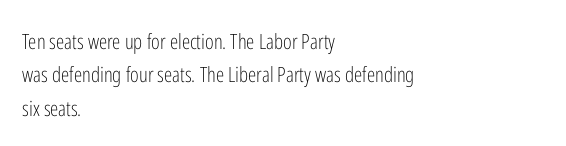
How would I describe the line gaps? Plain and ordinary. Weight: in the light-to-regular range. The type is set solid horizontally, with unmodified tracking. The lines are quadded left.
